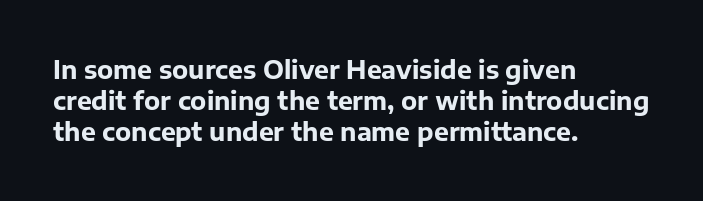
Q: Is the text bold? A: Yes.
Q: Is the text italic (slanted)? A: No, it is upright.
Q: Is the text underlined? A: No.
Q: How is the paragraph aligned? A: Left-aligned.
Q: Is the spacing between letters normal or unusually wide? A: Normal.
Q: Is the spacing between lines tight, normal or loose? A: Normal.
